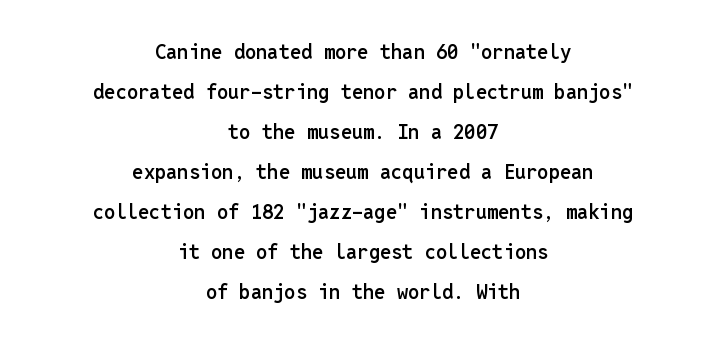
Q: Is the text bold? A: Semi-bold.
Q: Is the text italic (slanted)? A: No, it is upright.
Q: Is the text underlined? A: No.
Q: How is the paragraph aligned? A: Centered.
Q: Is the spacing between letters normal or unusually wide? A: Normal.
Q: Is the spacing between lines tight, normal or loose? A: Loose.
